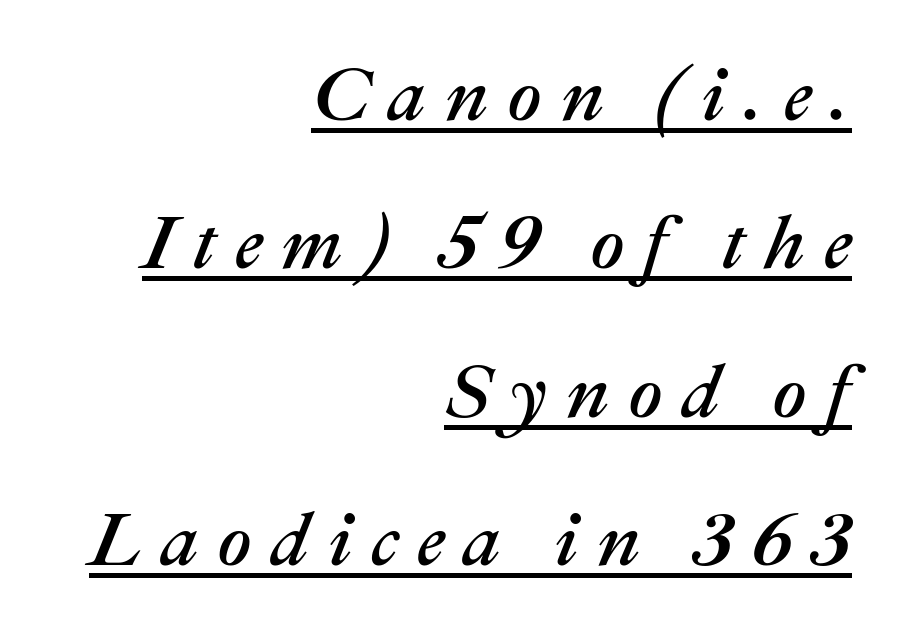
The image shows 75 px text type, italic (leaning right); set right-aligned, loose line spacing (1.98x), unusually wide letter spacing (+0.25 em), underlined; medium stroke contrast and a medium x-height.
